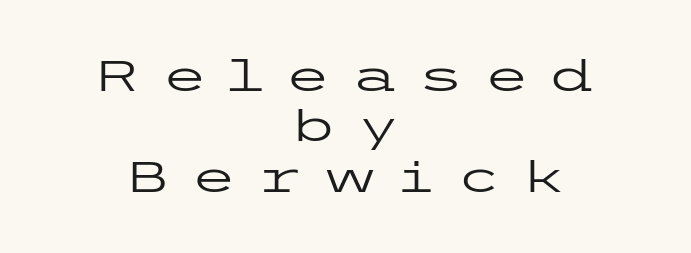
The image shows 43 px regular-weight, wide sans-serif type, upright; set centered, line spacing 1.17x, unusually wide letter spacing (+0.44 em), not underlined; low stroke contrast and a medium x-height.
